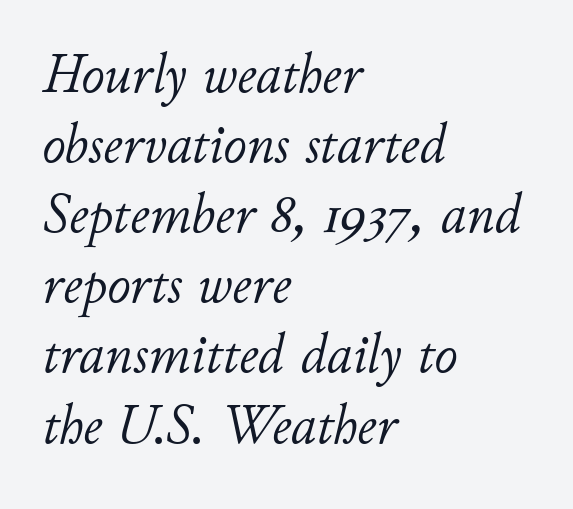
{"italic": "yes", "lean": "right", "slant_degrees": 11, "bold": "no", "weight": "light", "width": "normal", "stroke_contrast": "low", "x_height": "small", "monospaced": "no", "underline": "no", "align": "left", "line_spacing_ratio": 1.23, "letter_spacing": "normal", "letter_spacing_em": 0.0, "glyph_px": 57}
